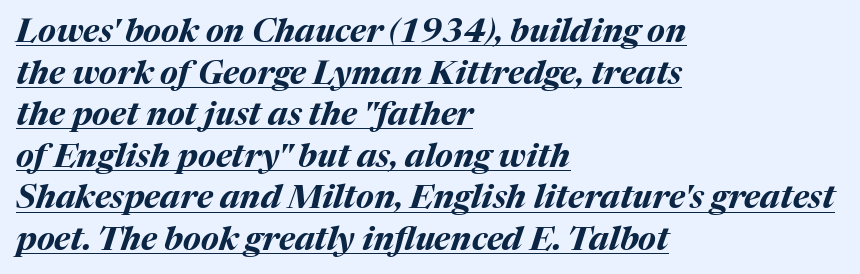
The image shows 33 px bold type, italic (leaning right); set left-aligned, normal line spacing (1.26x), normal letter spacing, underlined; medium stroke contrast and a medium x-height.
